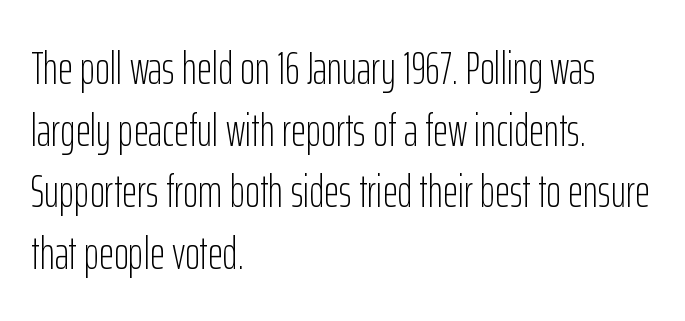
Here the glyphs are tracked normally, forming tight word shapes. The passage shown is typeset with a sans-serif family. The specimen omits any rule beneath the text block's lines. Ink coverage per letter is moderate at most. Interline gaps are of average width in this sample.
